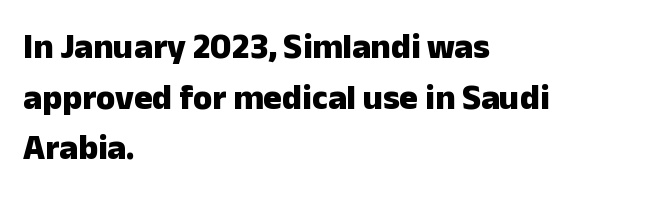
The image shows 35 px heavy sans-serif type, upright; set left-aligned, normal line spacing (1.45x), normal letter spacing, not underlined; low stroke contrast and a medium x-height.
